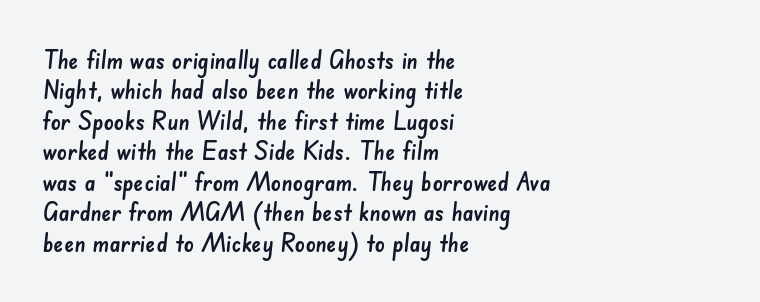
Caption: standard tracking, unaltered. Layout note: lines flush left. Beneath every word, the page is bare.
